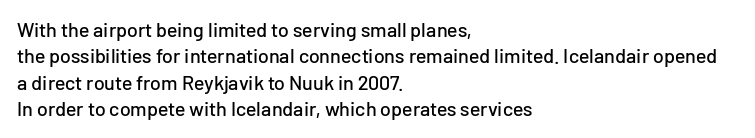
Q: Is the text italic (slanted)? A: No, it is upright.
Q: Is the text underlined? A: No.
Q: How is the paragraph aligned? A: Left-aligned.
Q: Is the spacing between letters normal or unusually wide? A: Normal.
Q: Is the spacing between lines tight, normal or loose? A: Normal.
